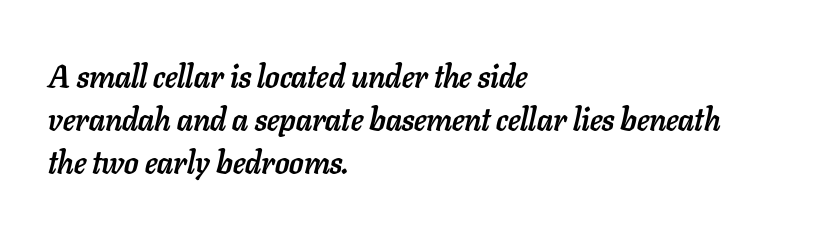
The image shows 31 px semibold type, italic (leaning right); set left-aligned, normal line spacing (1.39x), normal letter spacing, not underlined; low stroke contrast and a medium x-height.
